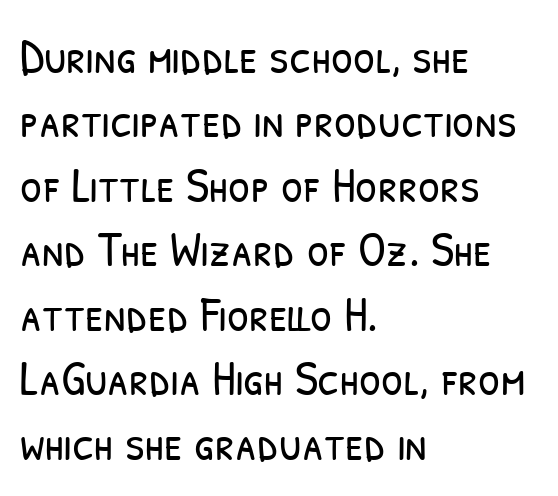
{"serif": "no", "bold": "no", "weight": "light", "width": "condensed", "stroke_contrast": "low", "x_height": "medium", "monospaced": "no", "underline": "no", "align": "left", "line_spacing": "normal", "line_spacing_ratio": 1.29, "letter_spacing": "normal", "letter_spacing_em": 0.0, "glyph_px": 50}
